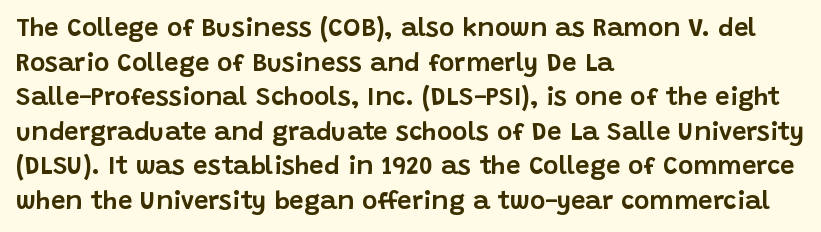
Reading down the block, your eye returns to a fixed left position each line. The line-height multiplier appears to be the usual default. Anything drawn beneath the words? Only blank space. Nope, not italic — everything's standing straight. No extra tracking has been applied to these lines.
